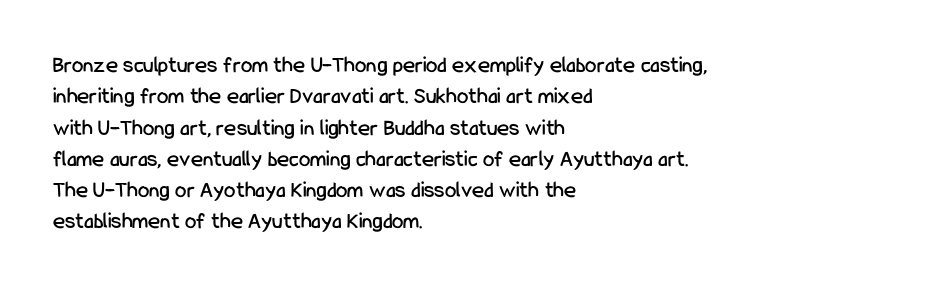
The passage shown is not underscored anywhere. The line texture is even and compact thanks to regular tracking. Nope, not italic — everything's standing straight. Each line starts at the same left margin while the right side varies. Notice how descenders clear the ascenders below comfortably — that's standard leading.
